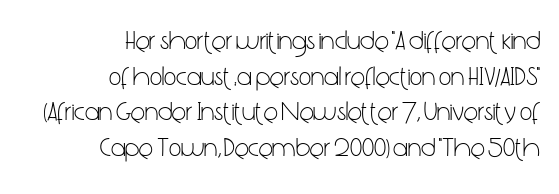
One-word summary of the alignment: right. Letters have the restrained weight of plain body copy at most. You could call the tracking neutral — neither tight nor loose. Every stem runs plumb, perpendicular to the baseline. One glance says typical: line gaps are just what's usual. The words here are not underlined.
